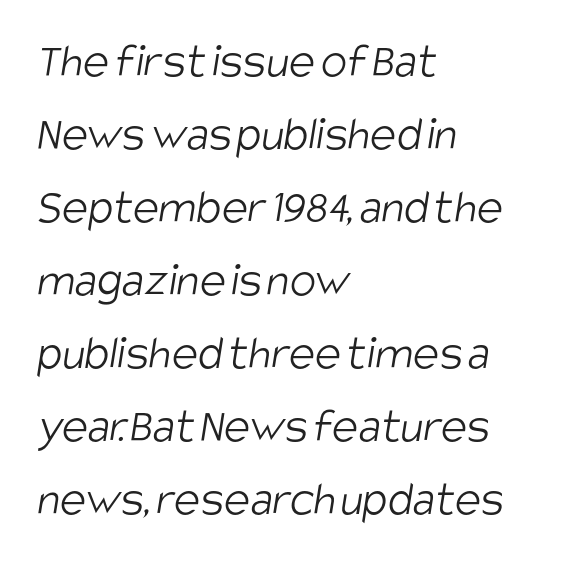
The image shows 49 px light, condensed sans-serif type; set left-aligned, normal line spacing (1.49x), normal letter spacing, not underlined; low stroke contrast and a large x-height.
